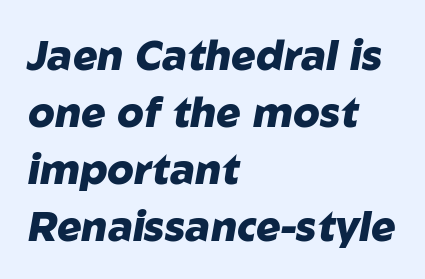
Q: Is the text bold? A: Yes.
Q: Is the text italic (slanted)? A: Yes, it leans right by about 10 degrees.
Q: Is the text underlined? A: No.
Q: How is the paragraph aligned? A: Left-aligned.
Q: Is the spacing between letters normal or unusually wide? A: Normal.
Q: Is the spacing between lines tight, normal or loose? A: Normal.
Q: Width (condensed, normal, or wide)? A: Normal.
Q: Stroke contrast? A: Low.
Q: x-height? A: Medium.
Q: Monospaced? A: No.
